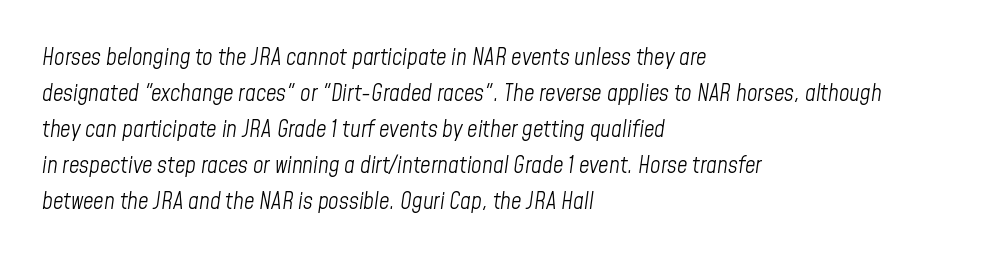
Stems here are at most as thick as an everyday book face. Standard letterfit; no display-style spreading of the glyphs. One glance says typical: line gaps are just what's usual. One-word summary of the alignment: left. Slant detected: the letters are inclined. Lines of text with bare space underneath.
